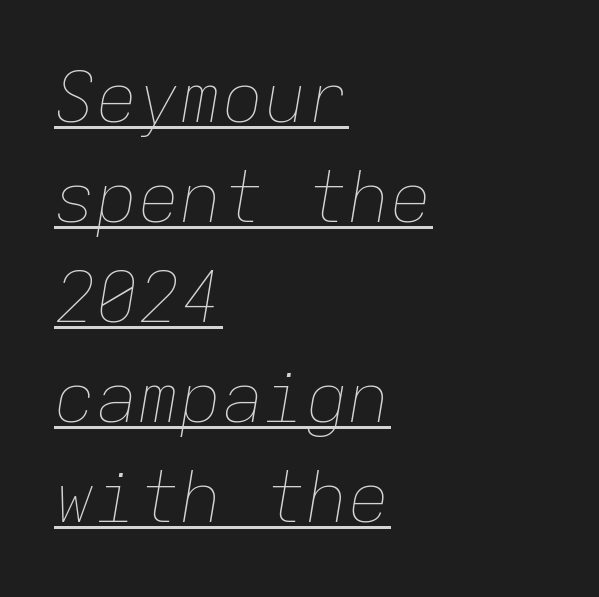
The image shows 70 px thin type, italic (leaning right), monospaced; set left-aligned, normal line spacing (1.43x), normal letter spacing, underlined; low stroke contrast and a medium x-height.
